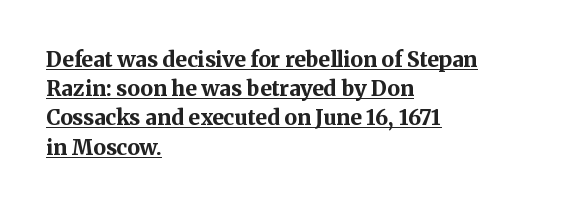
The image shows 21 px bold type, upright; set left-aligned, normal line spacing (1.39x), normal letter spacing, underlined.
